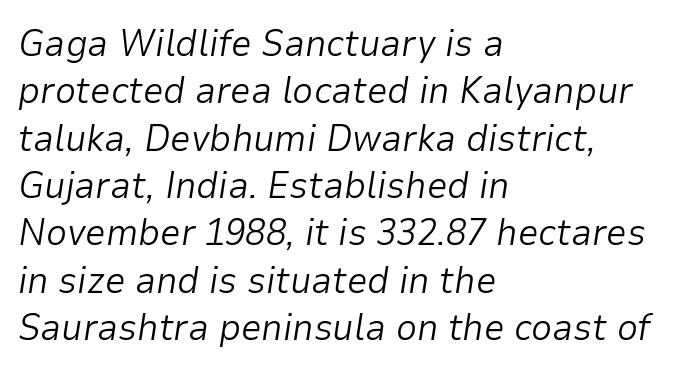
Q: Is the text bold? A: No.
Q: Is the text italic (slanted)? A: Yes, it leans right by about 9 degrees.
Q: Is the text underlined? A: No.
Q: How is the paragraph aligned? A: Left-aligned.
Q: Is the spacing between letters normal or unusually wide? A: Normal.
Q: Is the spacing between lines tight, normal or loose? A: Normal.
Q: Width (condensed, normal, or wide)? A: Normal.
Q: Stroke contrast? A: Low.
Q: x-height? A: Medium.
Q: Monospaced? A: No.
